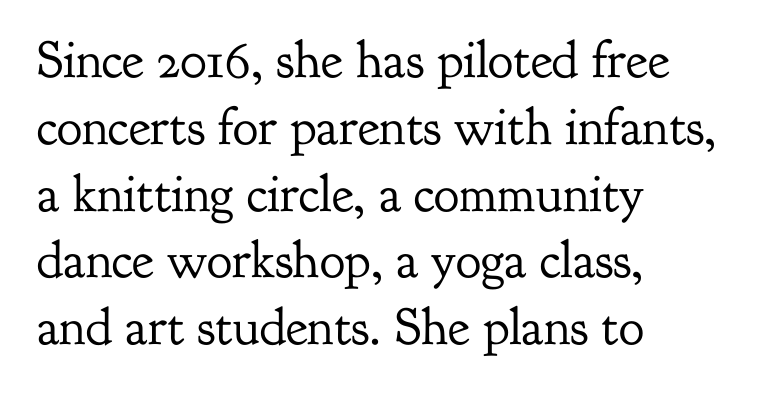
Is this a heavy cut? Hardly; it is regular or lighter. Has an underline been added? It has not. Glyph-to-glyph distance matches everyday printed text. A typesetter would call this proportional, since set widths differ per character.
